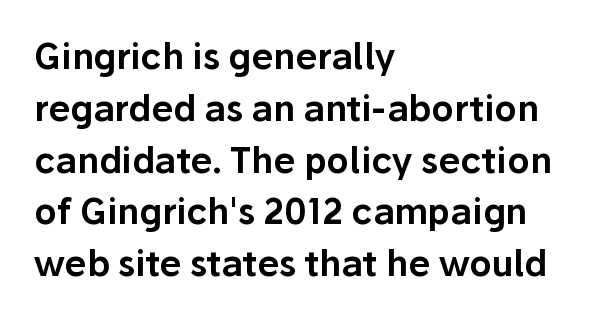
{"serif": "no", "italic": "no", "width": "normal", "stroke_contrast": "low", "x_height": "medium", "monospaced": "no", "underline": "no", "align": "left", "line_spacing": "normal", "line_spacing_ratio": 1.48, "letter_spacing": "normal", "letter_spacing_em": 0.0, "glyph_px": 35}
